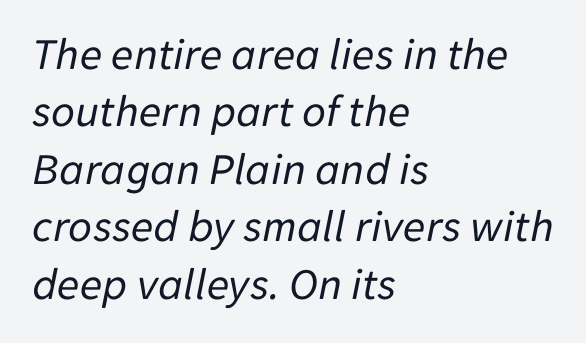
The image shows 46 px regular-weight type, italic (leaning right); set left-aligned, normal line spacing (1.25x), normal letter spacing, not underlined; low stroke contrast and a medium x-height.
